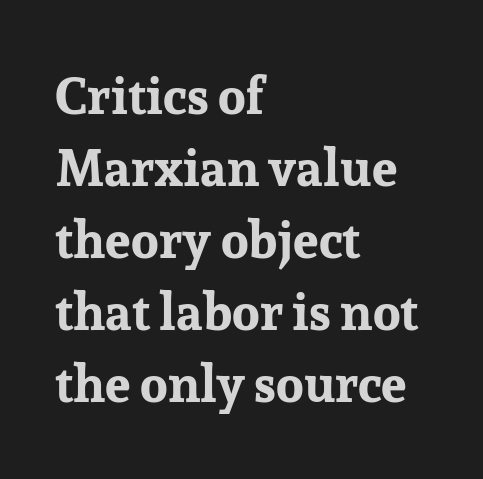
Q: Is the text bold? A: Yes.
Q: Is the text italic (slanted)? A: No, it is upright.
Q: Is the typeface a serif or a sans-serif typeface? A: Serif.
Q: Is the text underlined? A: No.
Q: How is the paragraph aligned? A: Left-aligned.
Q: Is the spacing between letters normal or unusually wide? A: Normal.
Q: Is the spacing between lines tight, normal or loose? A: Normal.
Q: Width (condensed, normal, or wide)? A: Normal.
Q: Stroke contrast? A: Low.
Q: x-height? A: Medium.
Q: Monospaced? A: No.
